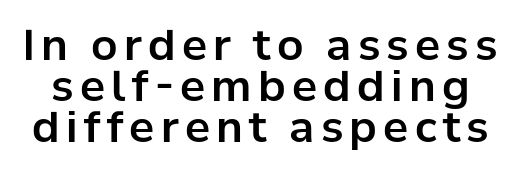
The image shows 42 px sans-serif type, upright; set tight line spacing (0.98x), not underlined; low stroke contrast and a medium x-height.
